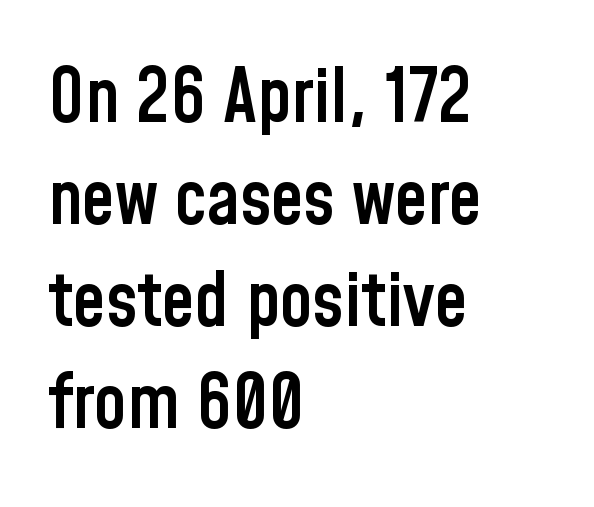
{"serif": "no", "italic": "no", "bold": "semi", "weight": "semibold", "width": "condensed", "stroke_contrast": "low", "x_height": "medium", "monospaced": "no", "underline": "no", "align": "left", "line_spacing": "normal", "line_spacing_ratio": 1.38, "letter_spacing": "normal", "letter_spacing_em": 0.0, "glyph_px": 74}
